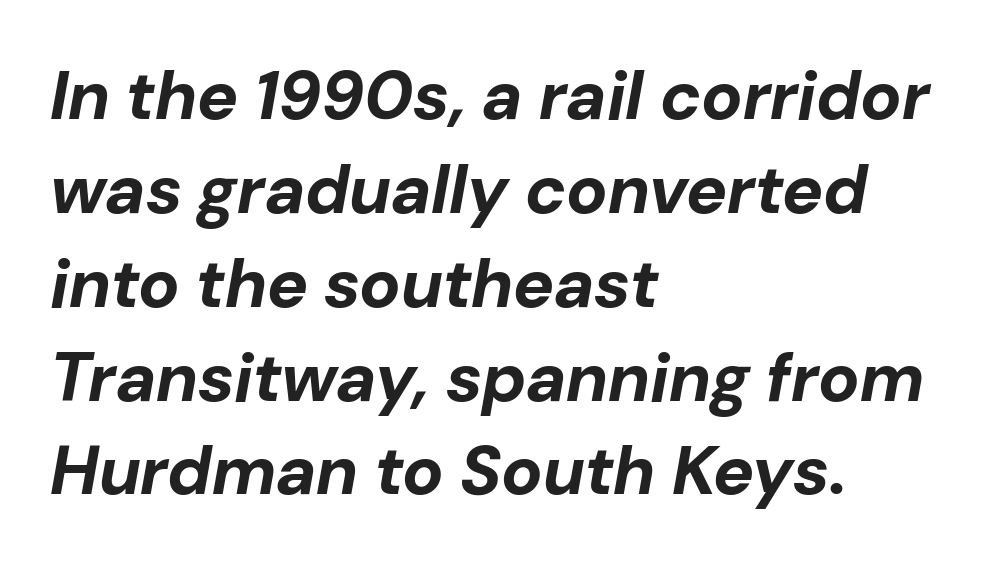
A typesetter would call this leading conventional body-copy spacing. The space beneath each line is pristine and unruled. These lines are rendered in a variable-pitch font. Stroke thickness is high; the sample reads as a true bold.
